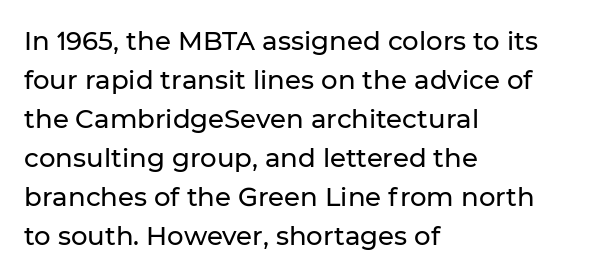
{"italic": "no", "underline": "no", "align": "left", "line_spacing": "normal", "line_spacing_ratio": 1.5, "letter_spacing": "normal", "letter_spacing_em": 0.0, "glyph_px": 26}
